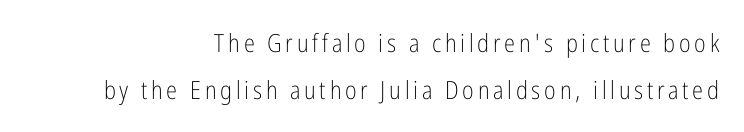
This reads as an unemphasized weight, regular at the heaviest. Posture: vertical. The string is rendered with underlining switched off.
